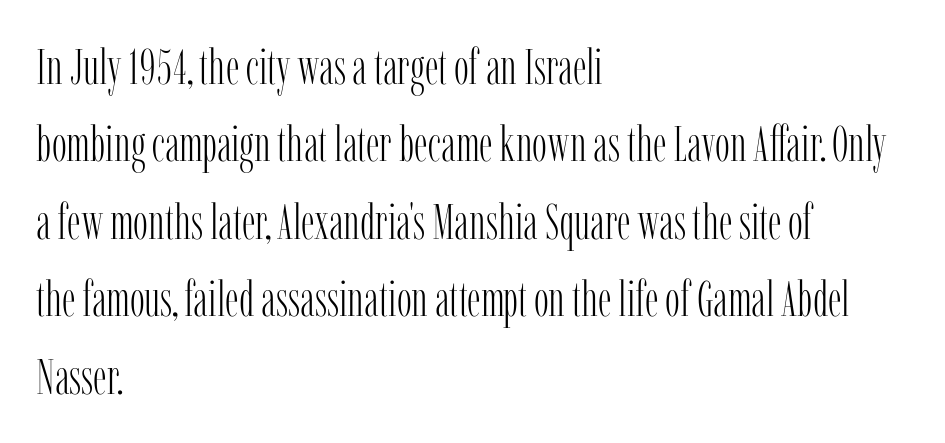
Q: Is the text bold? A: No.
Q: Is the text italic (slanted)? A: No, it is upright.
Q: Is the typeface a serif or a sans-serif typeface? A: Serif.
Q: Is the text underlined? A: No.
Q: How is the paragraph aligned? A: Left-aligned.
Q: Is the spacing between letters normal or unusually wide? A: Normal.
Q: Is the spacing between lines tight, normal or loose? A: Normal.
Q: Width (condensed, normal, or wide)? A: Condensed.
Q: Stroke contrast? A: Low.
Q: x-height? A: Medium.
Q: Monospaced? A: No.
